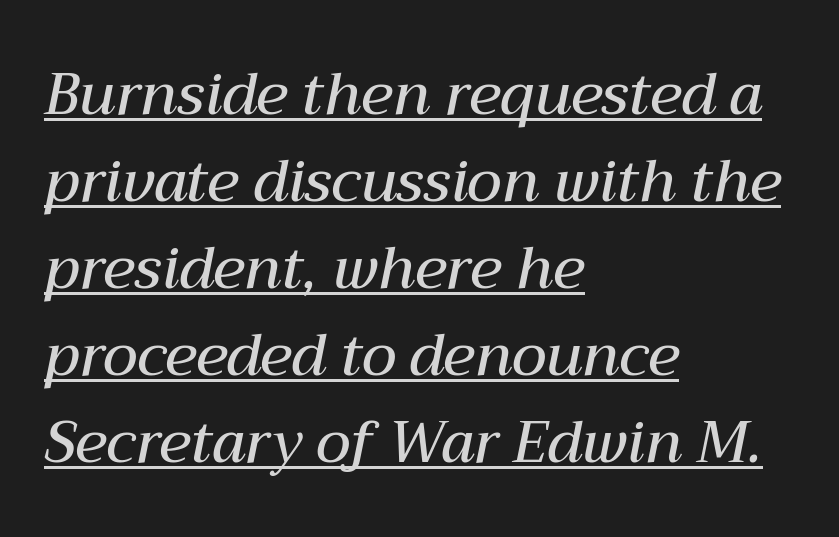
Here the designer chose a conventional face with non-uniform glyph widths. How heavy is the stroke? Medium-heavy — a semibold, shy of bold. What's the leading like? Ordinary, nothing unusual. The text block is weighted toward the left margin, trailing off unevenly rightward. This is oblique type, the kind used for emphasis or titles. A rule runs beneath these lines of type.
